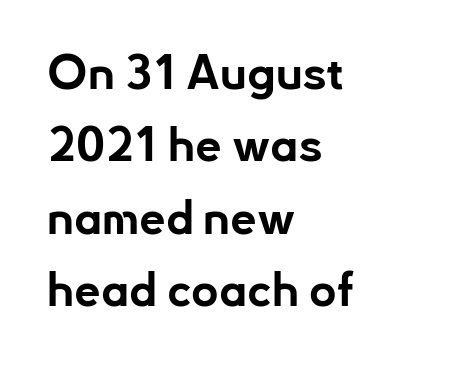
Stroke thickness is high; the sample reads as a true bold. Line starts are locked; line ends wander. The lettering stays uniformly vertical, giving the passage a roman look. The letterforms sit shoulder to shoulder at normal distance.
